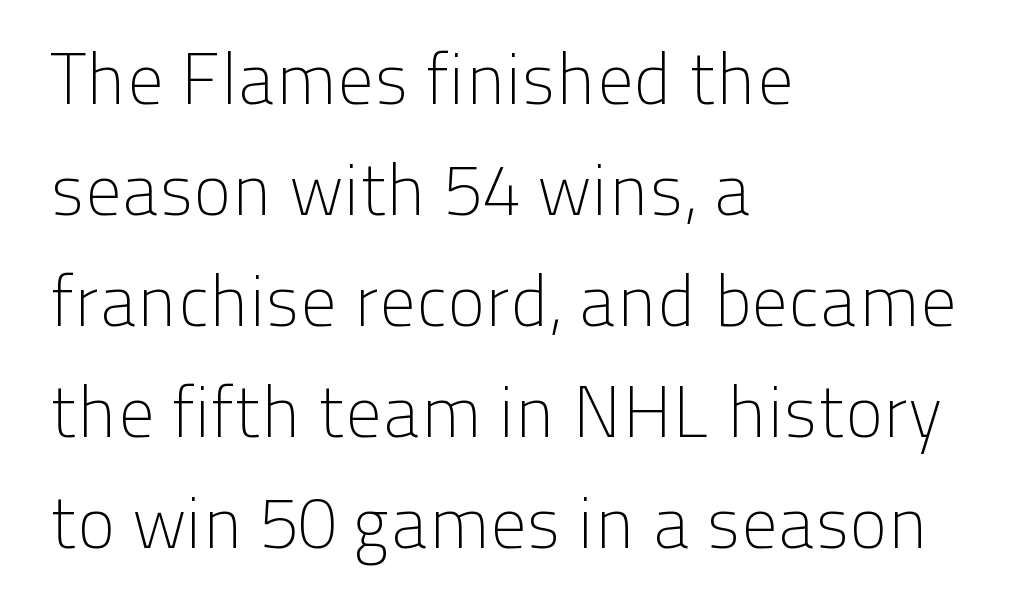
Q: Is the text bold? A: No.
Q: Is the text italic (slanted)? A: No, it is upright.
Q: Is the typeface a serif or a sans-serif typeface? A: Sans-serif.
Q: Is the text underlined? A: No.
Q: How is the paragraph aligned? A: Left-aligned.
Q: Is the spacing between letters normal or unusually wide? A: Normal.
Q: Is the spacing between lines tight, normal or loose? A: Normal.
Q: Width (condensed, normal, or wide)? A: Normal.
Q: Stroke contrast? A: Low.
Q: x-height? A: Medium.
Q: Monospaced? A: No.
